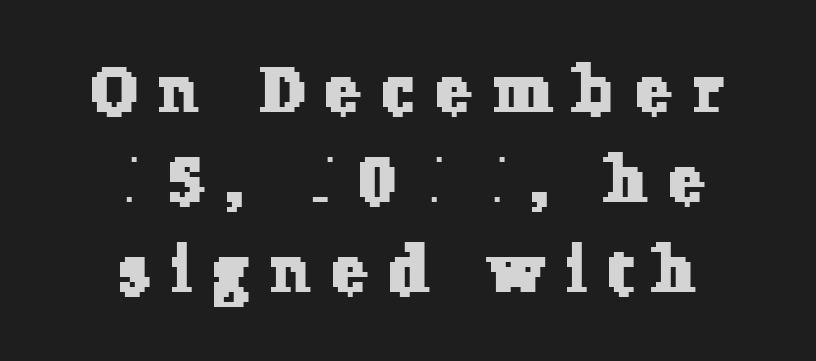
The image shows 64 px serif type; set centered, normal line spacing (1.41x), unusually wide letter spacing (+0.35 em), not underlined; low stroke contrast and a medium x-height.
